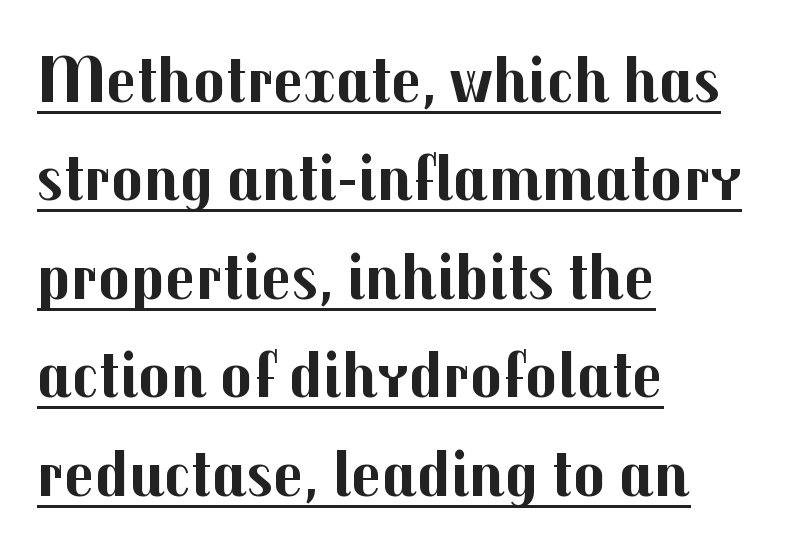
Q: Is the text bold? A: Yes.
Q: Is the text italic (slanted)? A: No, it is upright.
Q: Is the typeface a serif or a sans-serif typeface? A: Sans-serif.
Q: Is the text underlined? A: Yes.
Q: How is the paragraph aligned? A: Left-aligned.
Q: Is the spacing between letters normal or unusually wide? A: Normal.
Q: Is the spacing between lines tight, normal or loose? A: Normal.
Q: Width (condensed, normal, or wide)? A: Normal.
Q: Stroke contrast? A: Medium.
Q: x-height? A: Medium.
Q: Monospaced? A: No.
